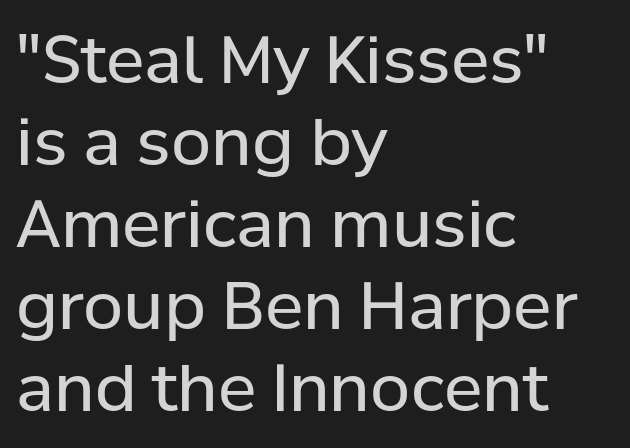
The image shows 65 px regular-weight sans-serif type, upright; set left-aligned, normal line spacing (1.26x), normal letter spacing, not underlined; low stroke contrast and a medium x-height.
